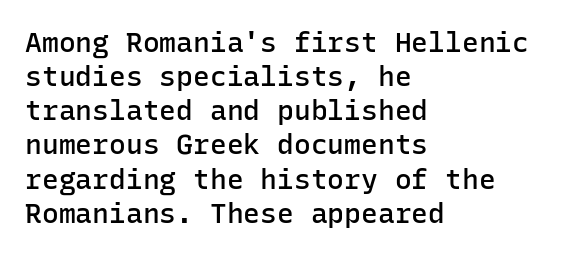
Q: Is the text bold? A: Semi-bold.
Q: Is the text italic (slanted)? A: No, it is upright.
Q: Is the typeface a serif or a sans-serif typeface? A: Sans-serif.
Q: Is the text underlined? A: No.
Q: How is the paragraph aligned? A: Left-aligned.
Q: Is the spacing between letters normal or unusually wide? A: Normal.
Q: Width (condensed, normal, or wide)? A: Normal.
Q: Stroke contrast? A: Low.
Q: x-height? A: Medium.
Q: Monospaced? A: Yes.
